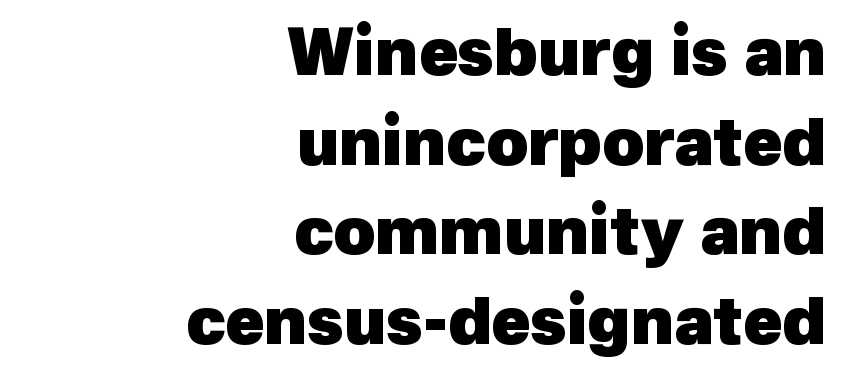
Q: Is the text bold? A: Yes.
Q: Is the typeface a serif or a sans-serif typeface? A: Sans-serif.
Q: Is the text underlined? A: No.
Q: How is the paragraph aligned? A: Right-aligned.
Q: Is the spacing between letters normal or unusually wide? A: Normal.
Q: Is the spacing between lines tight, normal or loose? A: Normal.
Q: Width (condensed, normal, or wide)? A: Normal.
Q: x-height? A: Medium.
Q: Monospaced? A: No.
